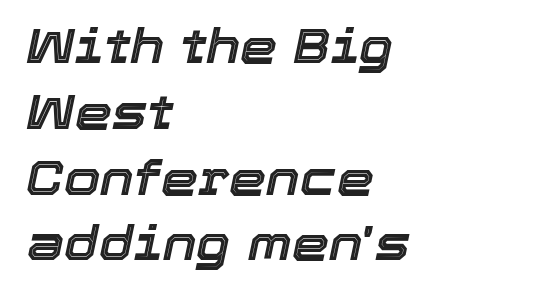
{"italic": "yes", "lean": "right", "slant_degrees": 12, "width": "normal", "x_height": "medium", "monospaced": "no", "underline": "no", "align": "left", "line_spacing": "normal", "line_spacing_ratio": 1.4, "letter_spacing": "normal", "letter_spacing_em": 0.0, "glyph_px": 47}
